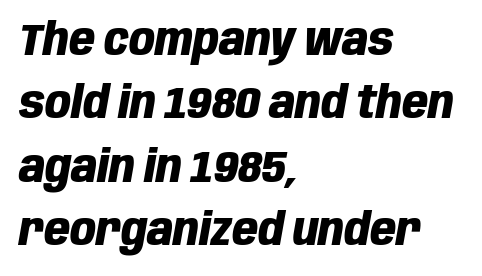
Q: Is the text bold? A: Yes.
Q: Is the text italic (slanted)? A: Yes, it leans right by about 10 degrees.
Q: Is the text underlined? A: No.
Q: How is the paragraph aligned? A: Left-aligned.
Q: Is the spacing between letters normal or unusually wide? A: Normal.
Q: Is the spacing between lines tight, normal or loose? A: Normal.
Q: Width (condensed, normal, or wide)? A: Condensed.
Q: Stroke contrast? A: Low.
Q: x-height? A: Large.
Q: Monospaced? A: No.
